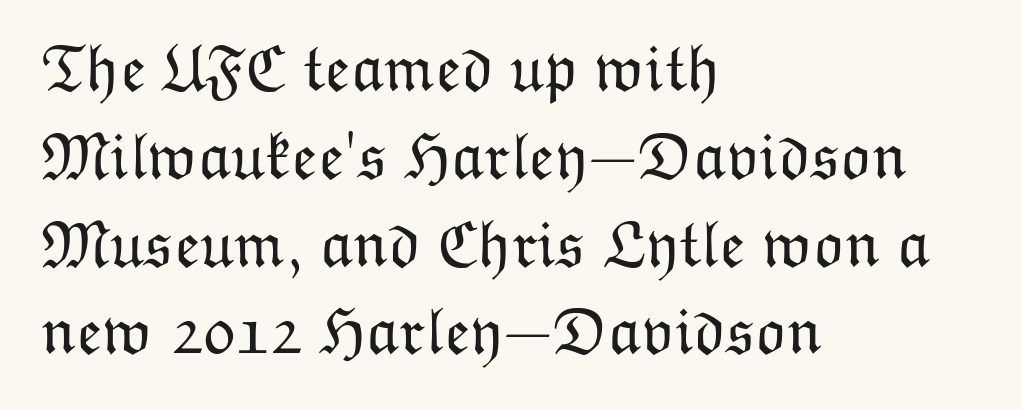
Default kerning and tracking; the words read as compact shapes. Style check: upright. Stem width sits at or under what a default text font uses. A typesetter would call this proportional, since set widths differ per character. Check under the words: just untouched page. The ragged edge is on the right, which tells us the setting is flush left.
